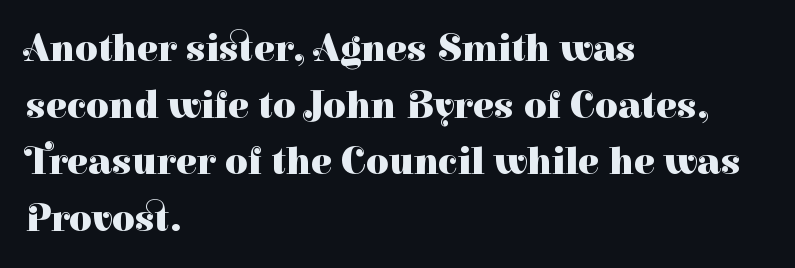
Q: Is the text bold? A: Yes.
Q: Is the text italic (slanted)? A: No, it is upright.
Q: Is the typeface a serif or a sans-serif typeface? A: Serif.
Q: Is the text underlined? A: No.
Q: How is the paragraph aligned? A: Left-aligned.
Q: Is the spacing between letters normal or unusually wide? A: Normal.
Q: Is the spacing between lines tight, normal or loose? A: Normal.
Q: Width (condensed, normal, or wide)? A: Normal.
Q: Stroke contrast? A: High.
Q: x-height? A: Medium.
Q: Monospaced? A: No.
